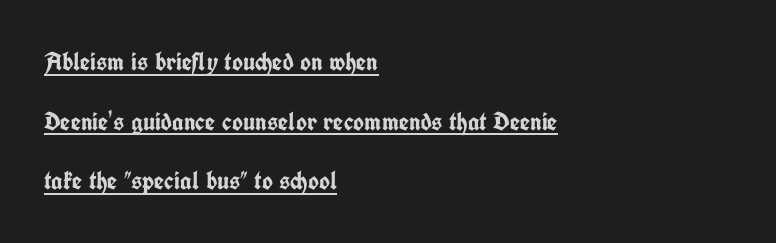
Q: Is the text bold? A: Yes.
Q: Is the text italic (slanted)? A: No, it is upright.
Q: Is the text underlined? A: Yes.
Q: How is the paragraph aligned? A: Left-aligned.
Q: Is the spacing between letters normal or unusually wide? A: Normal.
Q: Is the spacing between lines tight, normal or loose? A: Loose.
